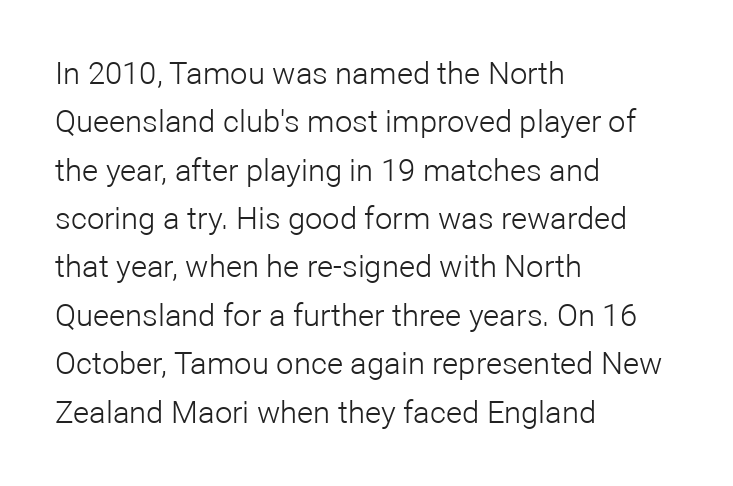
The image shows 31 px light sans-serif type, upright; set left-aligned, normal line spacing (1.56x), normal letter spacing, not underlined; low stroke contrast and a medium x-height.
